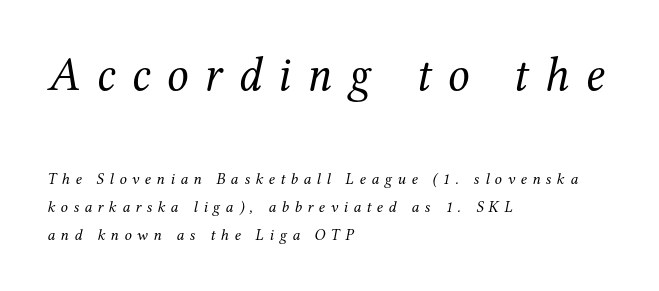
{"serif": "yes", "italic": "yes", "lean": "right", "slant_degrees": 12, "bold": "no", "weight": "regular", "width": "normal", "stroke_contrast": "medium", "x_height": "medium", "monospaced": "no", "underline": "no", "align": "left", "line_spacing_ratio": 1.74, "letter_spacing": "wide", "letter_spacing_em": 0.34, "larger_block": "first", "size_ratio": 3.0, "glyph_px": 48}
